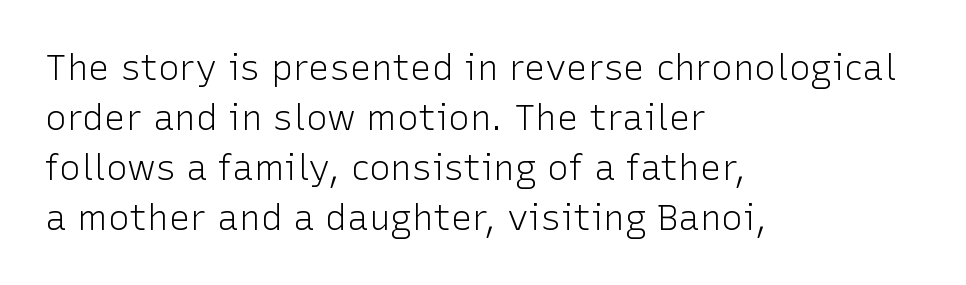
The image shows 36 px light sans-serif type, upright; set left-aligned, normal line spacing (1.39x), normal letter spacing, not underlined; low stroke contrast and a medium x-height.
